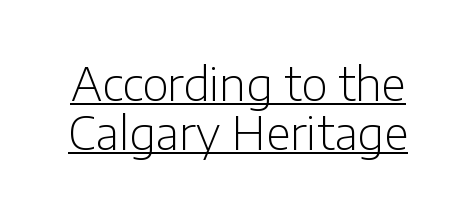
Q: Is the text bold? A: No.
Q: Is the text italic (slanted)? A: No, it is upright.
Q: Is the typeface a serif or a sans-serif typeface? A: Sans-serif.
Q: Is the text underlined? A: Yes.
Q: Is the spacing between letters normal or unusually wide? A: Normal.
Q: Is the spacing between lines tight, normal or loose? A: Tight.
Q: Width (condensed, normal, or wide)? A: Normal.
Q: Stroke contrast? A: Low.
Q: x-height? A: Medium.
Q: Monospaced? A: No.
